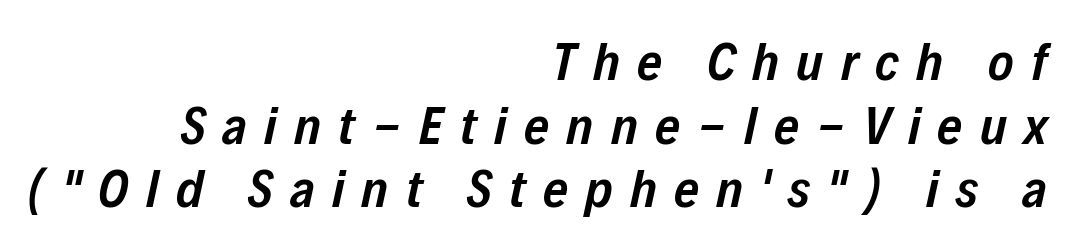
Q: Is the text bold? A: Semi-bold.
Q: Is the text italic (slanted)? A: Yes, it leans right by about 12 degrees.
Q: Is the text underlined? A: No.
Q: How is the paragraph aligned? A: Right-aligned.
Q: Is the spacing between letters normal or unusually wide? A: Unusually wide.
Q: Width (condensed, normal, or wide)? A: Condensed.
Q: Stroke contrast? A: Low.
Q: x-height? A: Medium.
Q: Monospaced? A: No.
